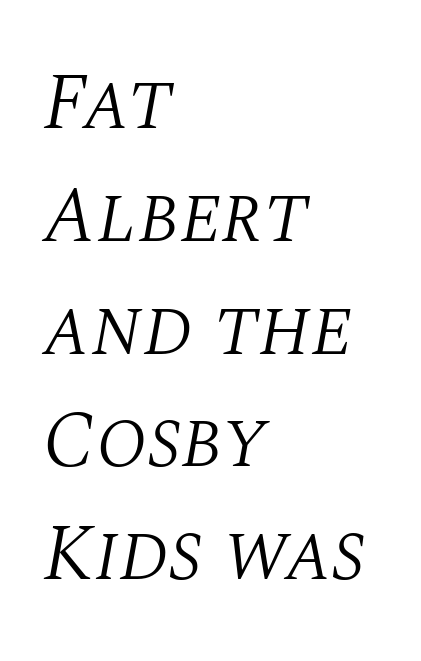
{"serif": "yes", "italic": "yes", "lean": "right", "slant_degrees": 10, "bold": "no", "weight": "light", "width": "normal", "stroke_contrast": "medium", "x_height": "large", "monospaced": "no", "underline": "no", "align": "left", "line_spacing": "normal", "line_spacing_ratio": 1.41, "letter_spacing": "normal", "letter_spacing_em": 0.0, "glyph_px": 80}
